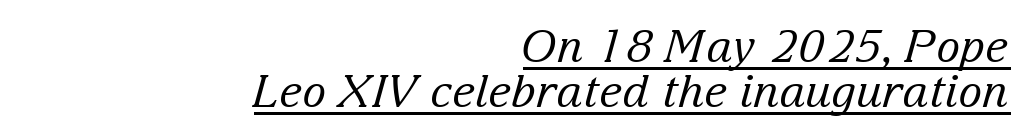
The image shows 45 px regular-weight serif type, italic (leaning right); set right-aligned, tight line spacing (1.0x), normal letter spacing, underlined; low stroke contrast and a medium x-height.
